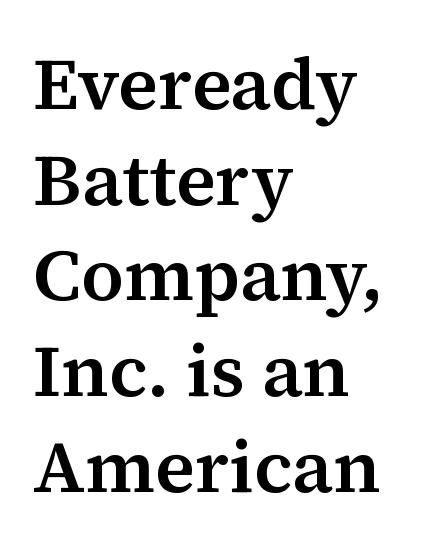
The image shows 73 px serif type, upright; set left-aligned, normal line spacing (1.31x), normal letter spacing, not underlined; medium stroke contrast and a medium x-height.
